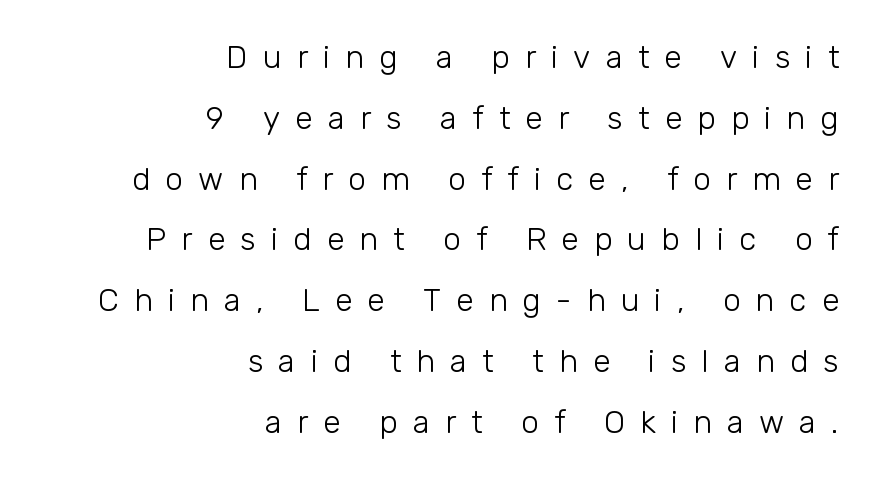
Q: Is the text bold? A: No.
Q: Is the text italic (slanted)? A: No, it is upright.
Q: Is the typeface a serif or a sans-serif typeface? A: Sans-serif.
Q: Is the text underlined? A: No.
Q: How is the paragraph aligned? A: Right-aligned.
Q: Is the spacing between letters normal or unusually wide? A: Unusually wide.
Q: Is the spacing between lines tight, normal or loose? A: Loose.
Q: Width (condensed, normal, or wide)? A: Normal.
Q: Stroke contrast? A: Low.
Q: x-height? A: Medium.
Q: Monospaced? A: No.
